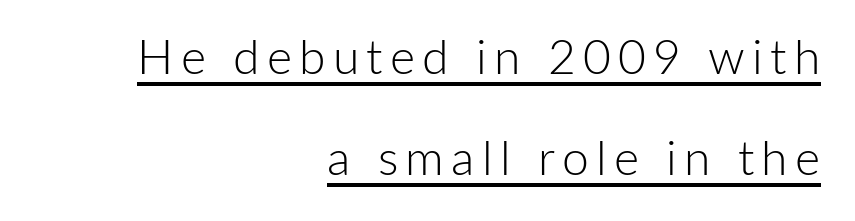
{"serif": "no", "italic": "no", "bold": "no", "weight": "light", "width": "normal", "stroke_contrast": "low", "x_height": "medium", "monospaced": "no", "underline": "yes", "align": "right", "line_spacing": "loose", "line_spacing_ratio": 2.11, "glyph_px": 48}
